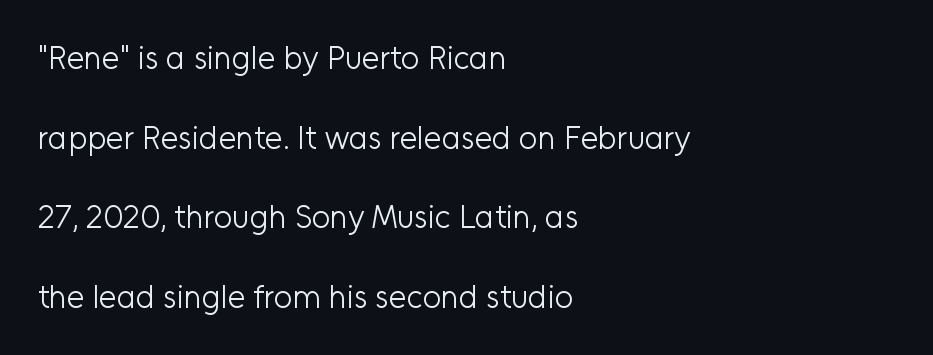
The image shows 32 px light sans-serif type, upright; set left-aligned, loose line spacing (2.49x), normal letter spacing, not underlined; low stroke contrast and a medium x-height.
